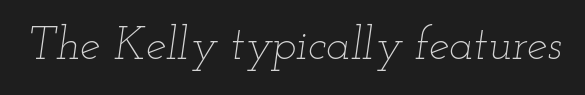
Q: Is the text bold? A: No.
Q: Is the text italic (slanted)? A: Yes, it leans right by about 12 degrees.
Q: Is the text underlined? A: No.
Q: Is the spacing between letters normal or unusually wide? A: Normal.
Q: Width (condensed, normal, or wide)? A: Wide.
Q: Stroke contrast? A: Low.
Q: x-height? A: Small.
Q: Monospaced? A: No.
